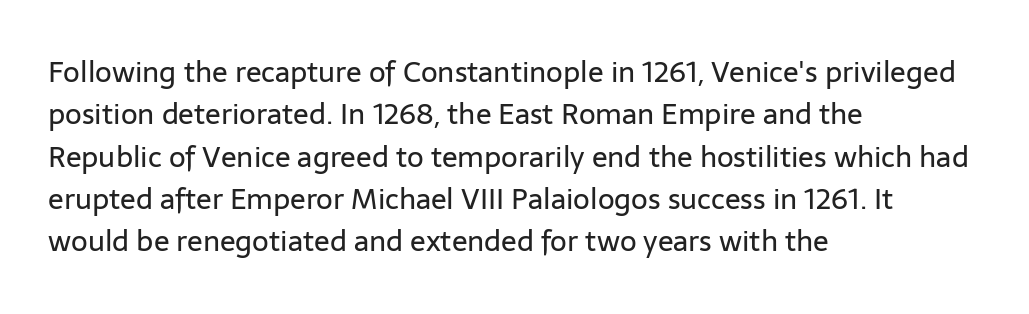
{"serif": "no", "italic": "no", "bold": "no", "weight": "regular", "width": "normal", "stroke_contrast": "low", "x_height": "medium", "monospaced": "no", "underline": "no", "align": "left", "line_spacing": "normal", "line_spacing_ratio": 1.46, "letter_spacing": "normal", "letter_spacing_em": 0.0, "glyph_px": 29}
